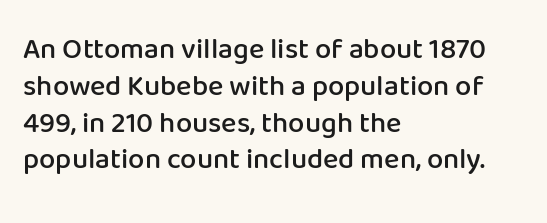
Q: Is the text bold? A: Semi-bold.
Q: Is the text italic (slanted)? A: No, it is upright.
Q: Is the typeface a serif or a sans-serif typeface? A: Sans-serif.
Q: Is the text underlined? A: No.
Q: How is the paragraph aligned? A: Left-aligned.
Q: Is the spacing between letters normal or unusually wide? A: Normal.
Q: Is the spacing between lines tight, normal or loose? A: Normal.
Q: Width (condensed, normal, or wide)? A: Normal.
Q: Stroke contrast? A: Low.
Q: x-height? A: Medium.
Q: Monospaced? A: No.
